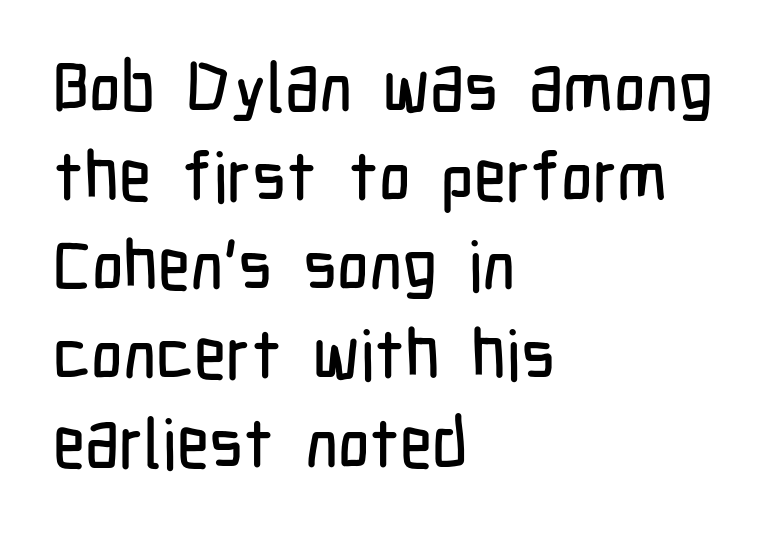
Q: Is the text italic (slanted)? A: No, it is upright.
Q: Is the typeface a serif or a sans-serif typeface? A: Sans-serif.
Q: Is the text underlined? A: No.
Q: How is the paragraph aligned? A: Left-aligned.
Q: Is the spacing between letters normal or unusually wide? A: Normal.
Q: Is the spacing between lines tight, normal or loose? A: Normal.
Q: Width (condensed, normal, or wide)? A: Condensed.
Q: Stroke contrast? A: Low.
Q: x-height? A: Medium.
Q: Monospaced? A: No.
